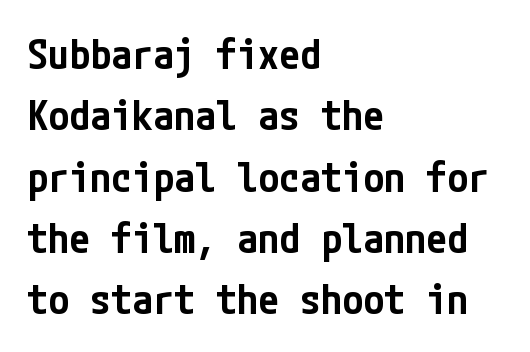
The image shows 42 px semibold, condensed sans-serif type, upright; set left-aligned, normal line spacing (1.46x), normal letter spacing, not underlined; low stroke contrast and a medium x-height.
